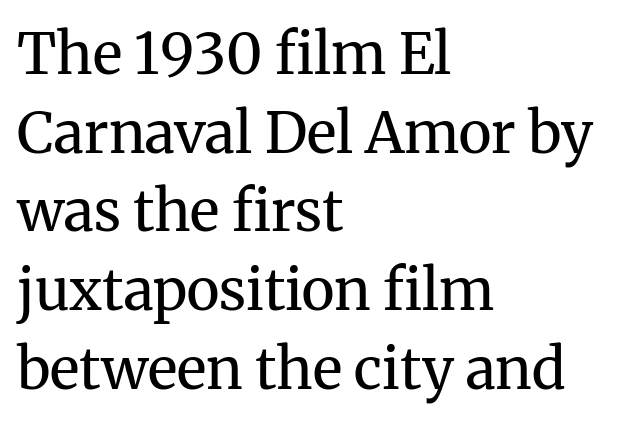
The image shows 57 px regular-weight serif type, upright; set left-aligned, normal line spacing (1.38x), normal letter spacing, not underlined; medium stroke contrast and a medium x-height.
